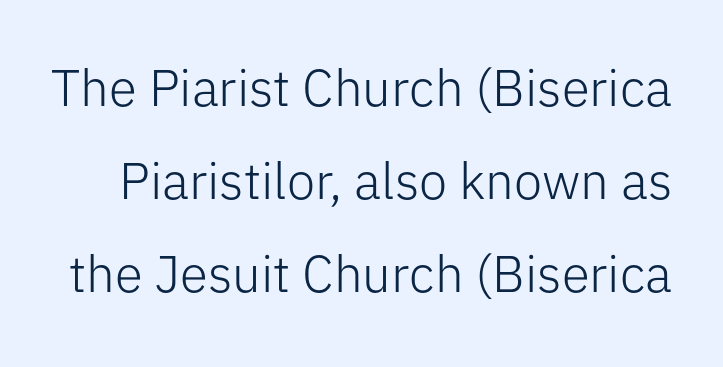
{"serif": "no", "italic": "no", "bold": "no", "weight": "light", "width": "normal", "stroke_contrast": "low", "x_height": "medium", "monospaced": "no", "underline": "no", "line_spacing_ratio": 1.82, "letter_spacing": "normal", "letter_spacing_em": 0.0, "glyph_px": 51}
